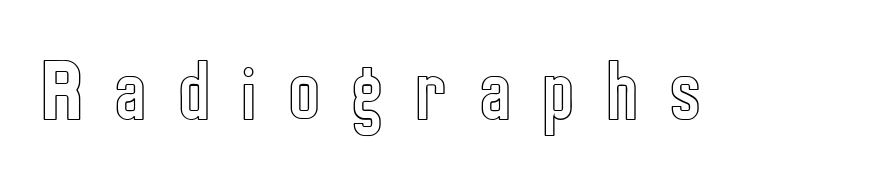
Q: Is the text italic (slanted)? A: No, it is upright.
Q: Is the text underlined? A: No.
Q: Is the spacing between letters normal or unusually wide? A: Unusually wide.
Q: Width (condensed, normal, or wide)? A: Condensed.
Q: x-height? A: Medium.
Q: Monospaced? A: No.
